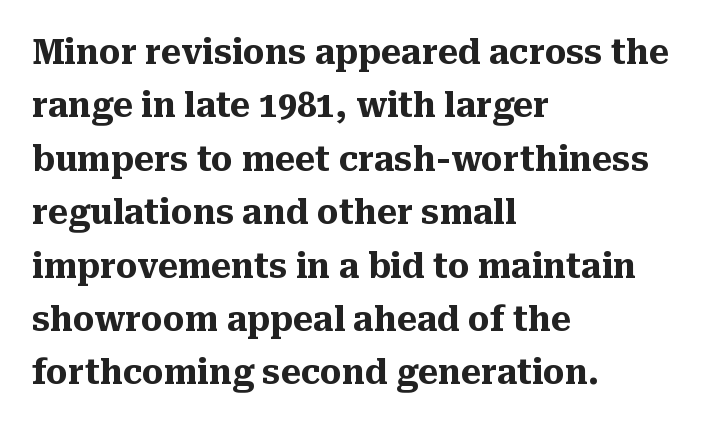
{"serif": "yes", "italic": "no", "bold": "yes", "weight": "heavy", "width": "normal", "stroke_contrast": "medium", "x_height": "medium", "monospaced": "no", "underline": "no", "align": "left", "line_spacing": "normal", "line_spacing_ratio": 1.57, "letter_spacing": "normal", "letter_spacing_em": 0.0, "glyph_px": 34}
